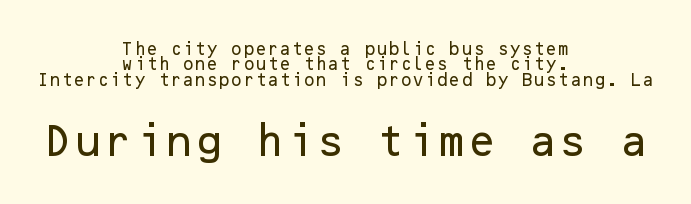
In this sample the second text group is rendered at the bigger scale. Nothing unusual about the tracking: characters are spaced as the font intends. The passage shown is not underscored anywhere. A typesetter would label this face a sans.
